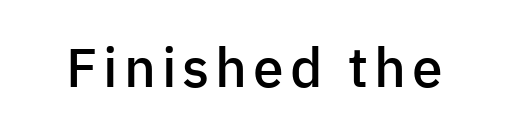
Nope, not italic — everything's standing straight. The typeface chosen for these lines omits serifs. The rendering uses natural spacing where letterforms have individual widths. In terms of weight, the rendering is demibold, just under bold. Beneath every word, the page is bare.
